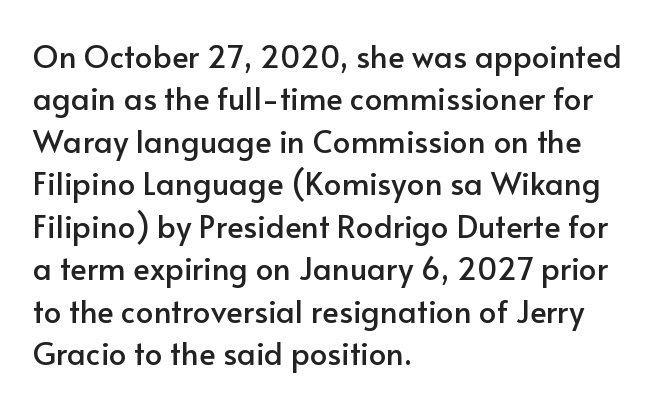
The image shows 31 px sans-serif type, upright; set left-aligned, normal line spacing (1.37x), normal letter spacing, not underlined; low stroke contrast and a small x-height.
